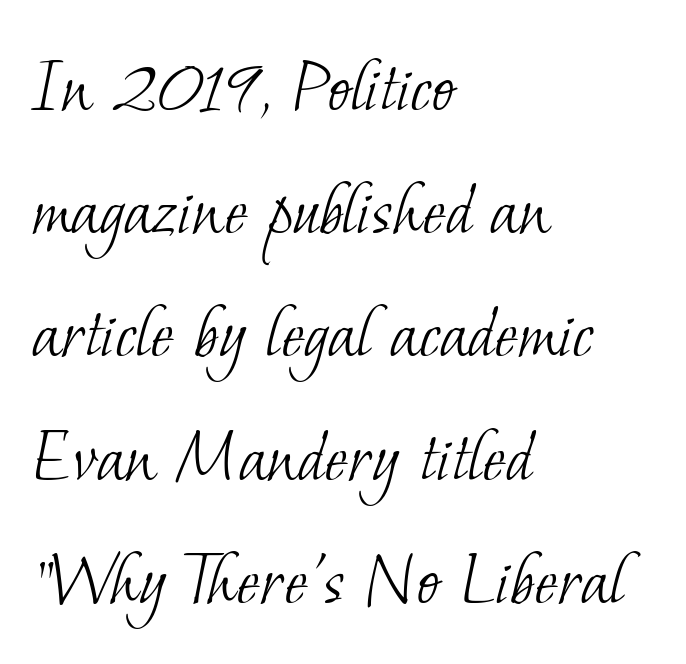
{"serif": "yes", "bold": "no", "weight": "light", "width": "normal", "stroke_contrast": "low", "x_height": "small", "monospaced": "no", "underline": "no", "align": "left", "line_spacing": "normal", "line_spacing_ratio": 1.56, "letter_spacing": "normal", "letter_spacing_em": 0.0, "glyph_px": 79}
